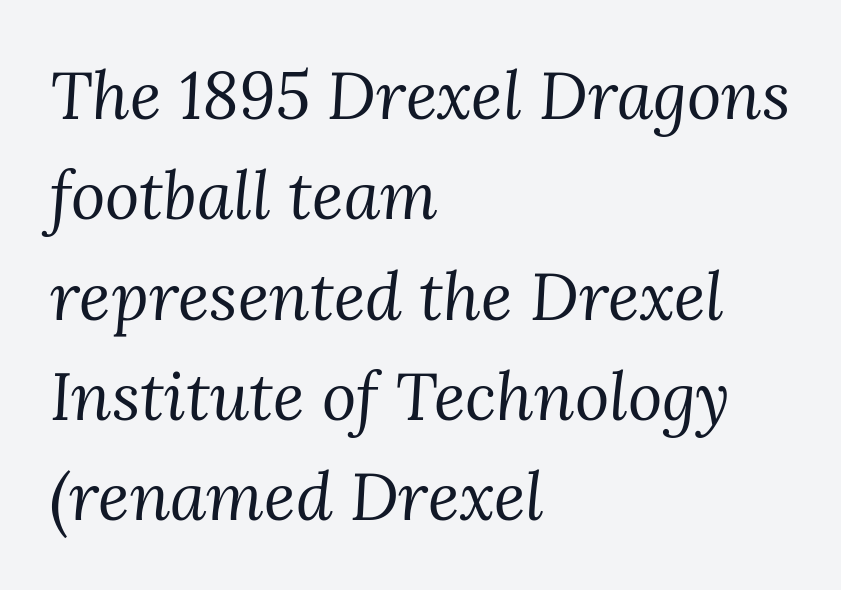
Counters stay open thanks to moderate or lighter strokes. The passage shown is typed in a proportional face where columns would drift. The zone under the glyphs is completely vacant. Regarding leading, the lines here are spaced in the standard way.
